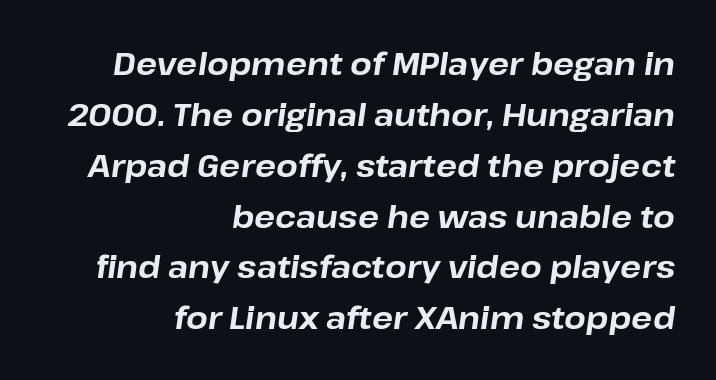
Proportional: the letters do not fall into vertical columns. Just letters on the line, the space beneath them empty. Nothing unusual about the tracking: characters are spaced as the font intends. Leftover space on each line is placed entirely before the opening word. Regarding leading, the lines here are spaced in the standard way. Observe the lean: these are italic letterforms.
